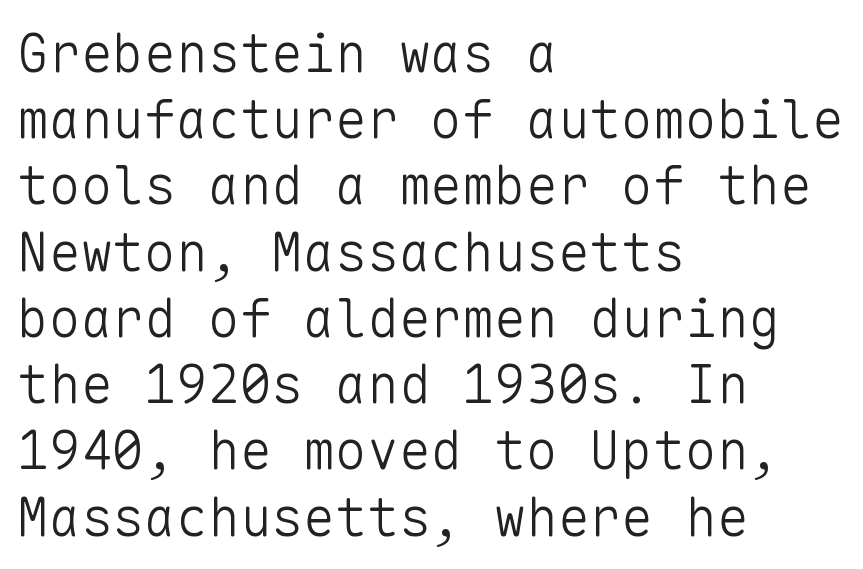
Q: Is the text bold? A: No.
Q: Is the text italic (slanted)? A: No, it is upright.
Q: Is the typeface a serif or a sans-serif typeface? A: Sans-serif.
Q: Is the text underlined? A: No.
Q: How is the paragraph aligned? A: Left-aligned.
Q: Is the spacing between letters normal or unusually wide? A: Normal.
Q: Is the spacing between lines tight, normal or loose? A: Normal.
Q: Width (condensed, normal, or wide)? A: Normal.
Q: Stroke contrast? A: Low.
Q: x-height? A: Medium.
Q: Monospaced? A: Yes.
